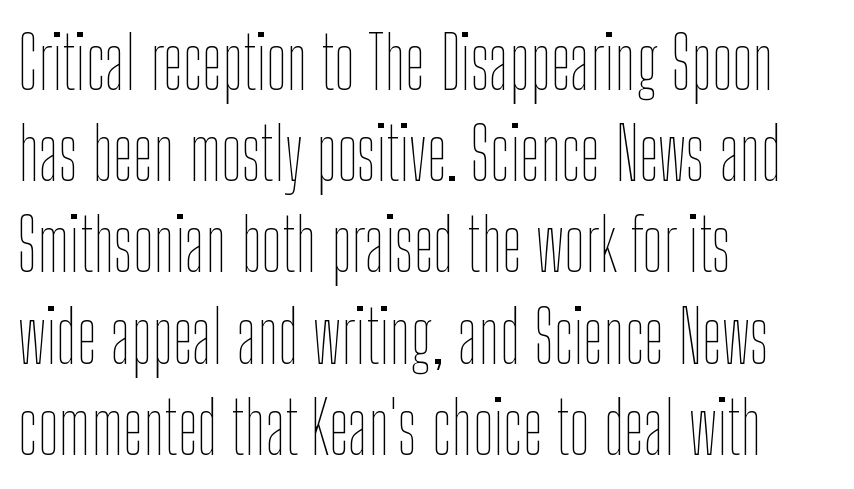
Tracking here is standard; glyphs follow each other at the usual distance. Do the characters align in a grid? No, the font is proportional. No chunkiness to these letters — they're not bold. Does the leading feel generous? No, just average. This is roman type, the default non-slanted kind.
